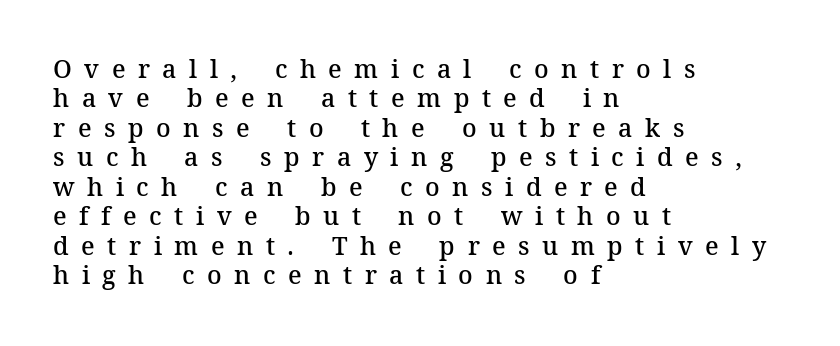
Q: Is the text bold? A: Semi-bold.
Q: Is the text italic (slanted)? A: No, it is upright.
Q: Is the text underlined? A: No.
Q: How is the paragraph aligned? A: Left-aligned.
Q: Is the spacing between letters normal or unusually wide? A: Unusually wide.
